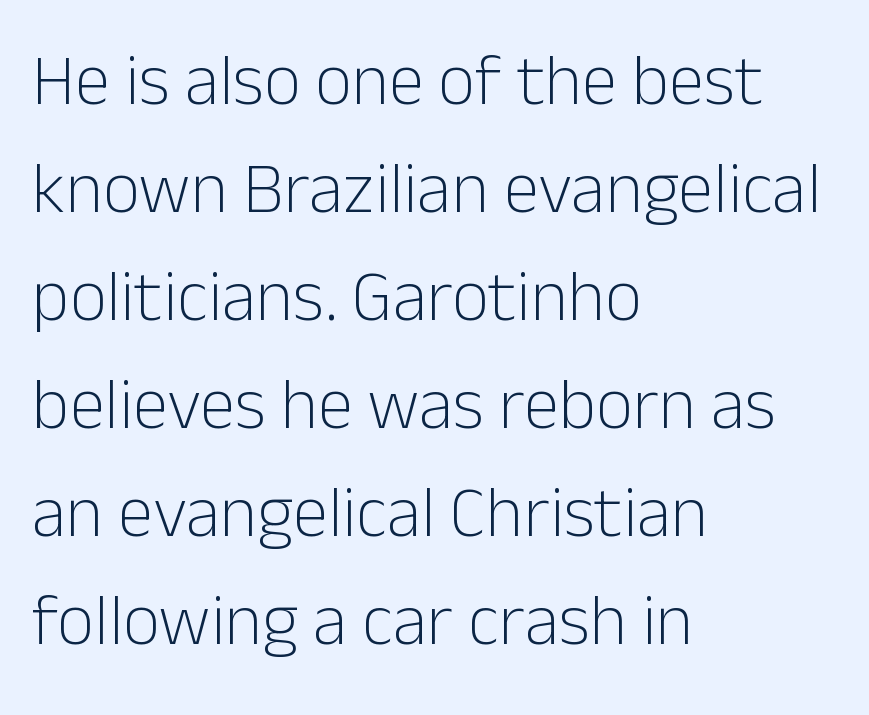
{"serif": "no", "italic": "no", "bold": "no", "weight": "light", "width": "normal", "stroke_contrast": "low", "x_height": "medium", "monospaced": "no", "underline": "no", "align": "left", "line_spacing": "normal", "line_spacing_ratio": 1.5, "letter_spacing": "normal", "letter_spacing_em": 0.0, "glyph_px": 72}
